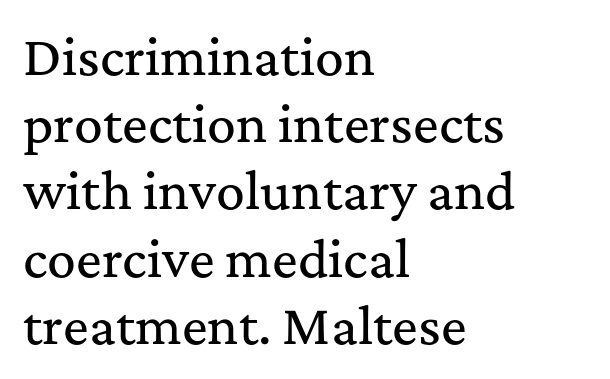
The image shows 48 px serif type, upright; set left-aligned, normal line spacing (1.4x), normal letter spacing, not underlined; medium stroke contrast and a medium x-height.
